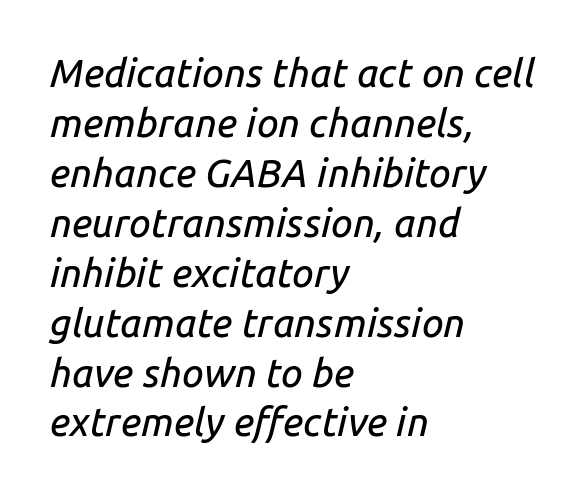
You could not count columns in this text — the font is proportionally spaced. How would I describe the line gaps? Plain and ordinary. The font's italic variant was chosen for this text. Line beginnings align vertically; line endings do not. Here the glyphs are tracked normally, forming tight word shapes.
